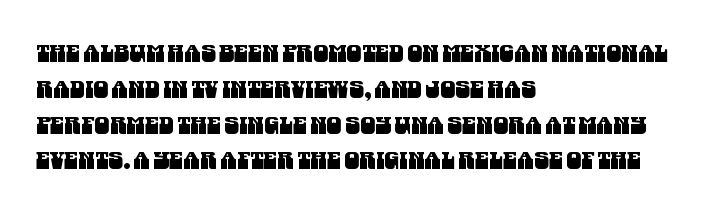
Q: Is the text underlined? A: No.
Q: How is the paragraph aligned? A: Left-aligned.
Q: Is the spacing between letters normal or unusually wide? A: Normal.
Q: Is the spacing between lines tight, normal or loose? A: Normal.
